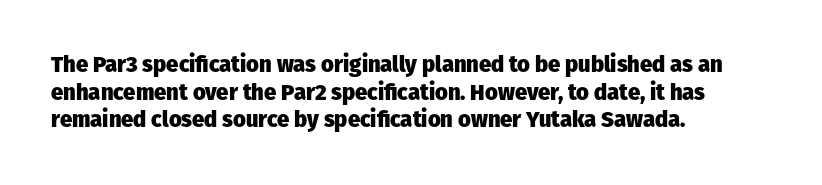
{"italic": "no", "bold": "yes", "underline": "no", "align": "left", "line_spacing": "normal", "line_spacing_ratio": 1.26, "letter_spacing": "normal", "letter_spacing_em": 0.0, "glyph_px": 22}
